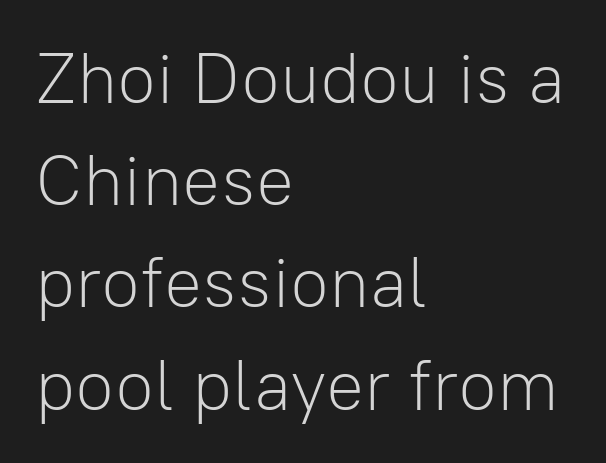
Proportional: the letters do not fall into vertical columns. Short and long lines alike share a common starting point at left. The lettering holds an erect, upright posture throughout. Counters stay open thanks to moderate or lighter strokes. To sum up the face: it is a sans, with no serifs.
